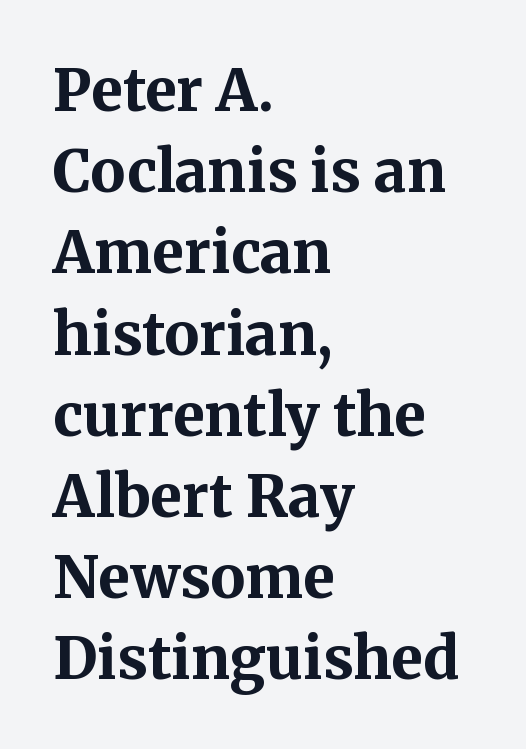
The image shows 58 px bold serif type, upright; set left-aligned, normal line spacing (1.4x), normal letter spacing, not underlined; medium stroke contrast and a medium x-height.
